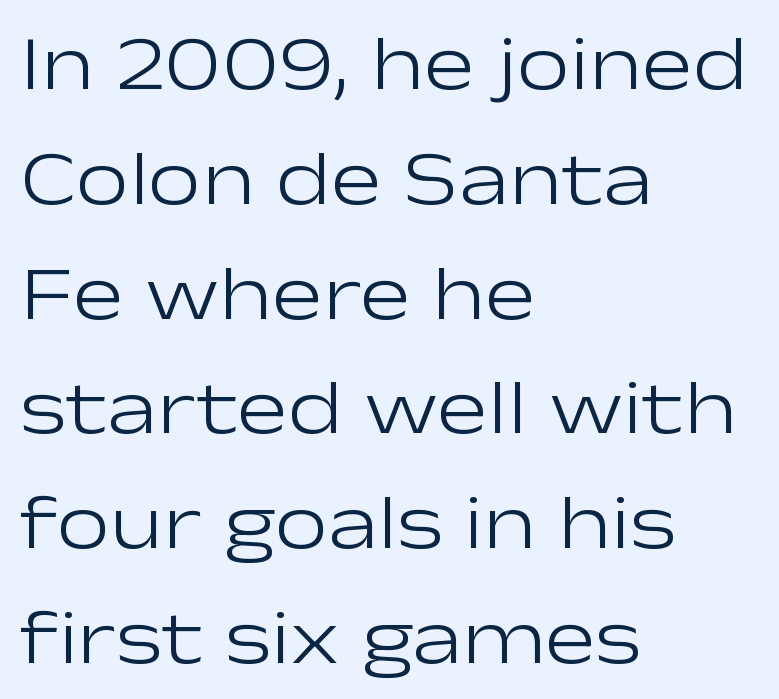
Is there any slant? The stems are plumb. The space beneath each line is pristine and unruled. Rows of type keep a routine distance in the vertical direction. The type family on display is of the sans-serif kind.
